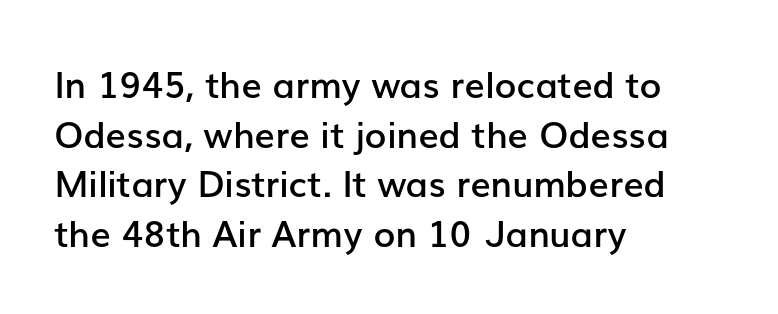
{"serif": "no", "italic": "no", "bold": "semi", "weight": "semibold", "width": "normal", "stroke_contrast": "low", "x_height": "medium", "monospaced": "no", "underline": "no", "align": "left", "line_spacing": "normal", "line_spacing_ratio": 1.38, "letter_spacing": "normal", "letter_spacing_em": 0.0, "glyph_px": 36}
